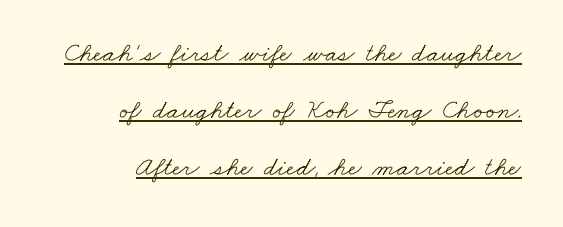
The image shows 27 px text type; set right-aligned, loose line spacing (2.12x), normal letter spacing, underlined.
